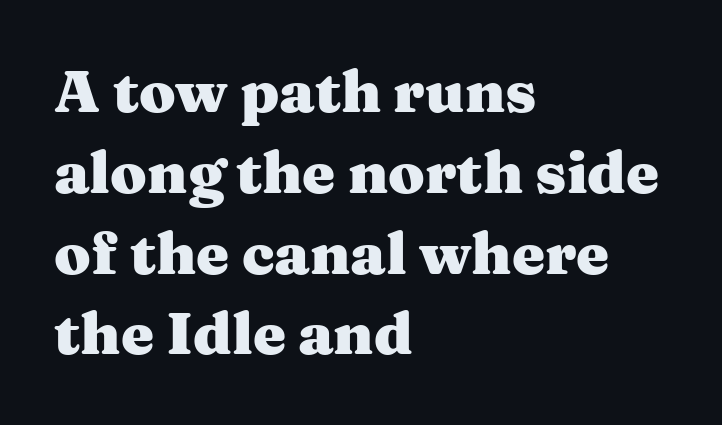
Stroke thickness is high; the sample reads as a true bold. This is the regular roman posture of the typeface. Honestly, the letter spacing is just normal — you wouldn't notice it. Varying glyph widths throughout — classic text-font behaviour. The text was rendered using a seriffed face with decorative stroke endings.
